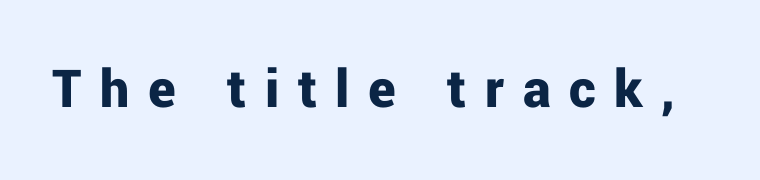
The image shows 58 px bold sans-serif type, upright; set unusually wide letter spacing (+0.32 em), not underlined; low stroke contrast and a medium x-height.
